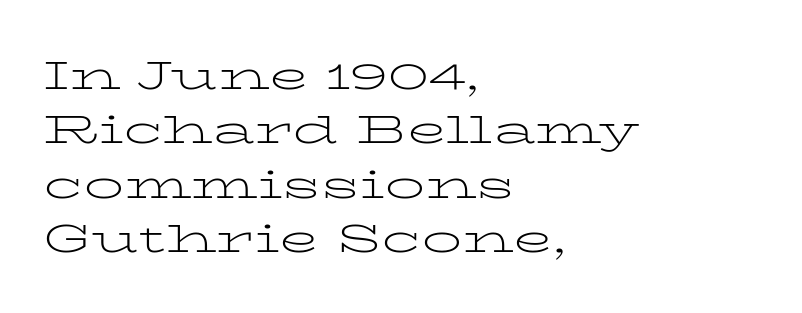
Q: Is the text bold? A: No.
Q: Is the text italic (slanted)? A: No, it is upright.
Q: Is the typeface a serif or a sans-serif typeface? A: Serif.
Q: Is the text underlined? A: No.
Q: How is the paragraph aligned? A: Left-aligned.
Q: Is the spacing between letters normal or unusually wide? A: Normal.
Q: Is the spacing between lines tight, normal or loose? A: Normal.
Q: Width (condensed, normal, or wide)? A: Wide.
Q: Stroke contrast? A: Low.
Q: x-height? A: Medium.
Q: Monospaced? A: No.
